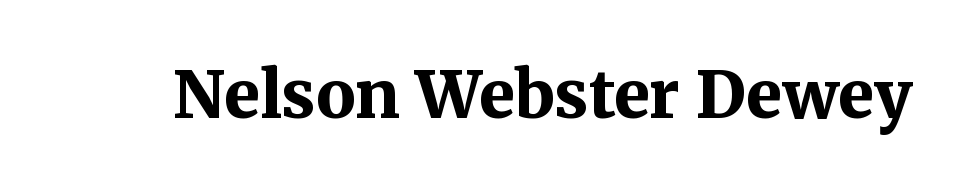
Ordinary non-slanted type is in use. Regarding serifs, this sample has them. The face used here is proportionally spaced, like ordinary book or web type. Nobody drew a line under any word here. I'd describe the lettering as bold — thick and assertive. The gaps between neighbouring characters are ordinary and unremarkable.
